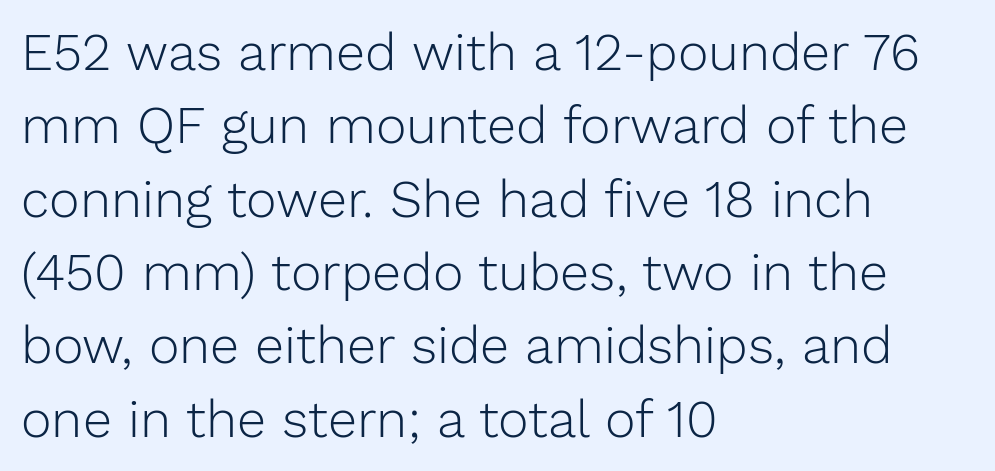
The image shows 52 px light sans-serif type, upright; set left-aligned, normal line spacing (1.41x), normal letter spacing, not underlined; low stroke contrast and a medium x-height.
